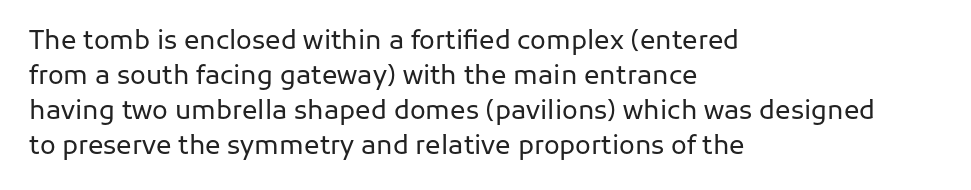
The image shows 26 px text type, upright; set left-aligned, normal line spacing (1.34x), normal letter spacing, not underlined.
